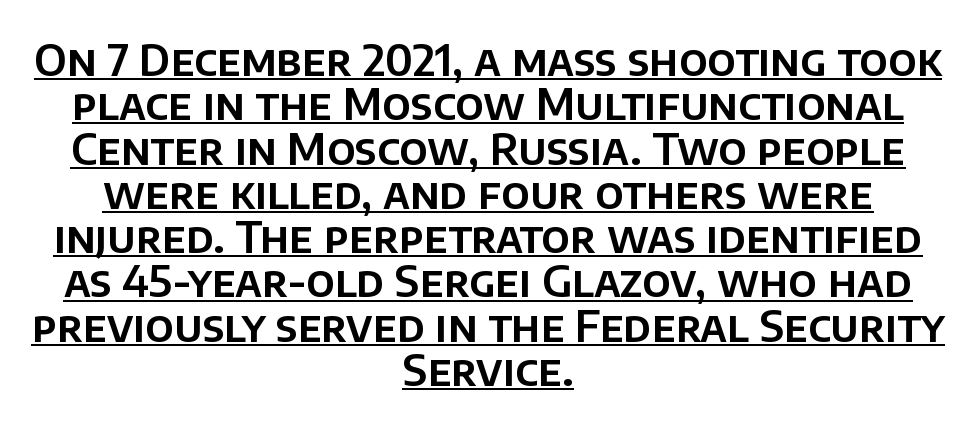
{"serif": "no", "italic": "no", "width": "normal", "stroke_contrast": "low", "x_height": "large", "monospaced": "no", "underline": "yes", "align": "center", "line_spacing": "tight", "line_spacing_ratio": 1.03, "letter_spacing": "normal", "letter_spacing_em": 0.0, "glyph_px": 43}
